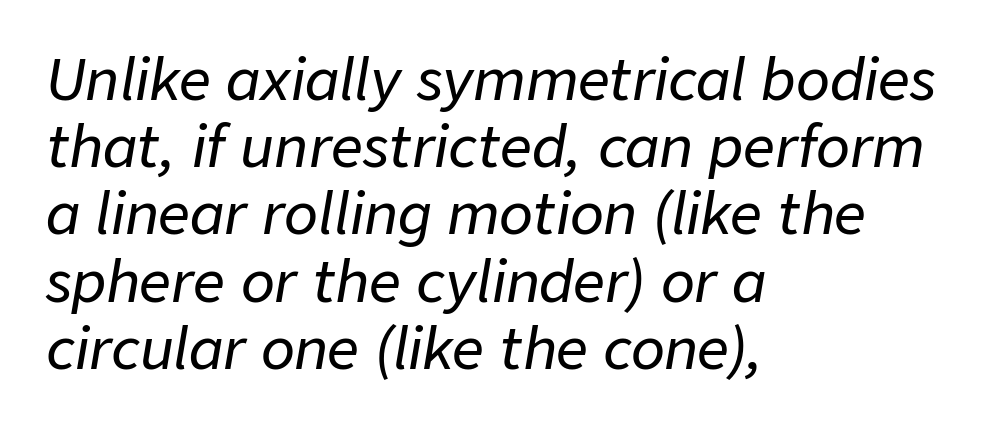
A classic flush-left, rag-right setting is used for this passage. A typesetter would call this zero additional tracking. Each letter keeps its own natural width here, so spacing adapts to shape. Does the lettering tilt? It does — this is italic. Lines of text with bare space underneath.
